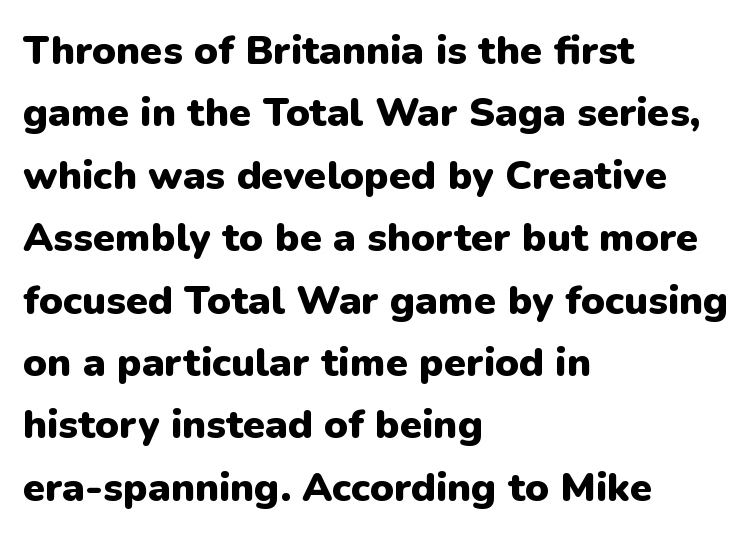
{"serif": "no", "italic": "no", "bold": "yes", "weight": "heavy", "width": "normal", "stroke_contrast": "low", "x_height": "medium", "monospaced": "no", "underline": "no", "align": "left", "line_spacing": "normal", "line_spacing_ratio": 1.56, "letter_spacing": "normal", "letter_spacing_em": 0.0, "glyph_px": 40}
